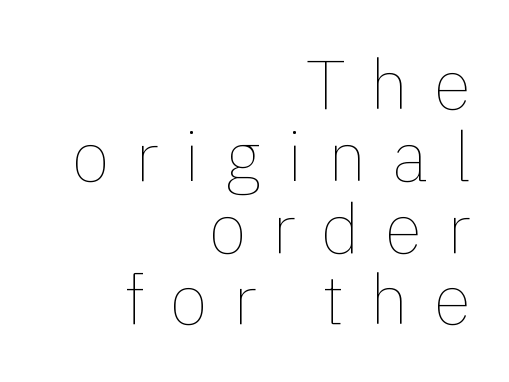
This sample is right-justified, so line beginnings fall wherever the words allow. The specimen omits any rule beneath the text block's lines. Honestly, the letter spacing is so wide it's the main thing you notice. Weight: regular or lighter. Is there much room between lines? No — they nearly touch.
